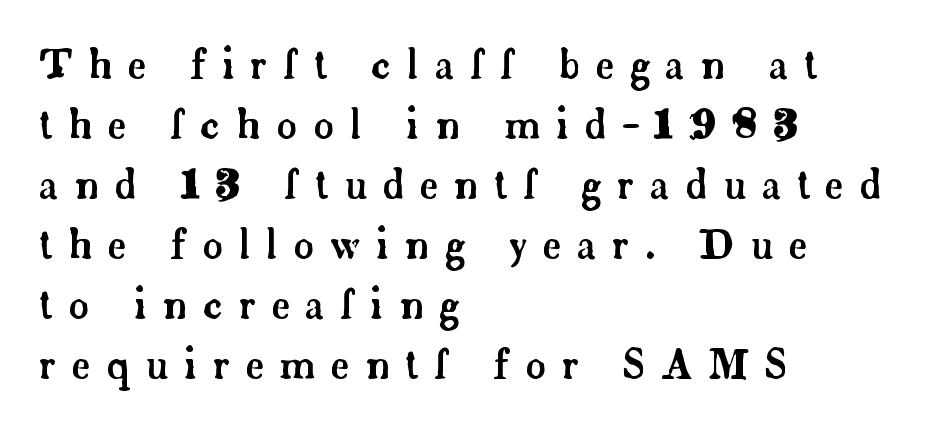
Character widths vary here, with narrow letters taking less room than wide ones. Horizontally, the lines are justified to the leading edge only. Vertical strokes here are truly vertical. One glance says typical: line gaps are just what's usual. There is plenty of visible air inserted between adjacent glyphs.
